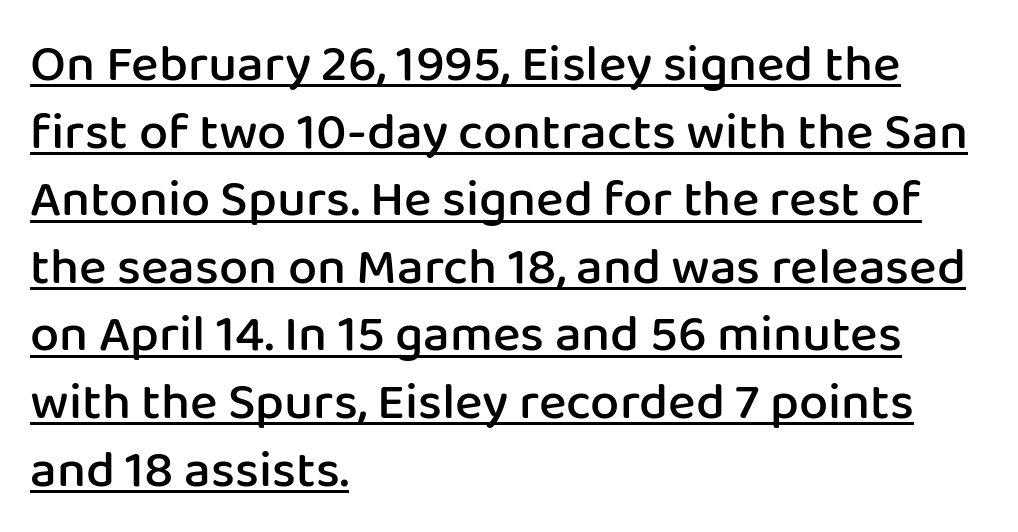
{"serif": "no", "italic": "no", "bold": "semi", "weight": "semibold", "width": "normal", "stroke_contrast": "low", "x_height": "medium", "monospaced": "no", "underline": "yes", "align": "left", "line_spacing": "normal", "line_spacing_ratio": 1.3, "letter_spacing": "normal", "letter_spacing_em": 0.0, "glyph_px": 52}
